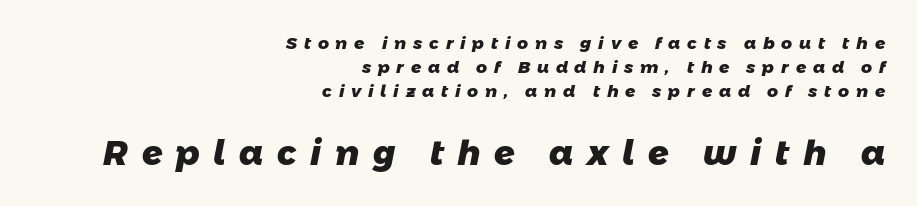
Q: Is the text bold? A: Yes.
Q: Is the typeface a serif or a sans-serif typeface? A: Sans-serif.
Q: Is the text underlined? A: No.
Q: How is the paragraph aligned? A: Right-aligned.
Q: Is the spacing between letters normal or unusually wide? A: Unusually wide.
Q: Is the spacing between lines tight, normal or loose? A: Normal.
Q: Which block of text is set in a larger size, the first (top) or the second (bottom)? A: The second (bottom) one.
Q: Width (condensed, normal, or wide)? A: Normal.
Q: Stroke contrast? A: Low.
Q: x-height? A: Medium.
Q: Monospaced? A: No.
